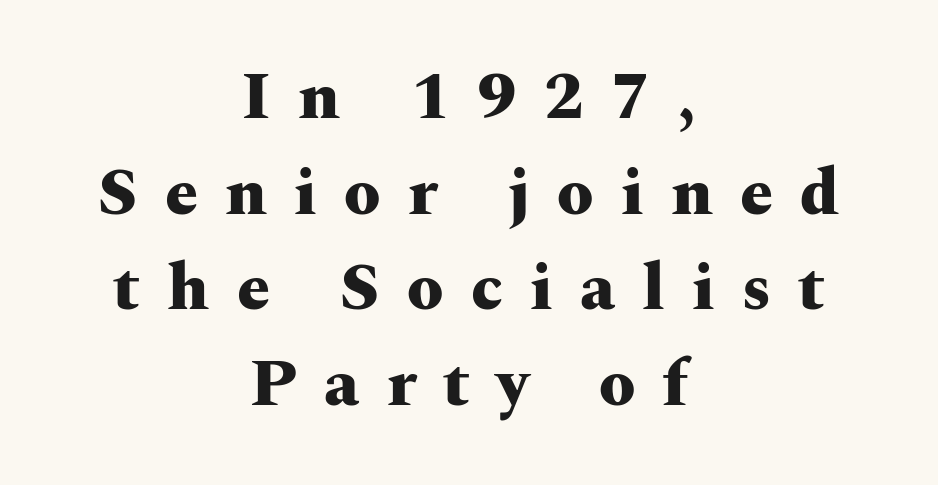
Old-style or modern, the face here clearly has serifs. Spacing verdict: proportional, widths tailored to each character. The letters are spread apart with noticeably loose tracking. The specimen reads as upright at a glance. Type without underlining. Leftover space on each line is divided equally before and after the words.
